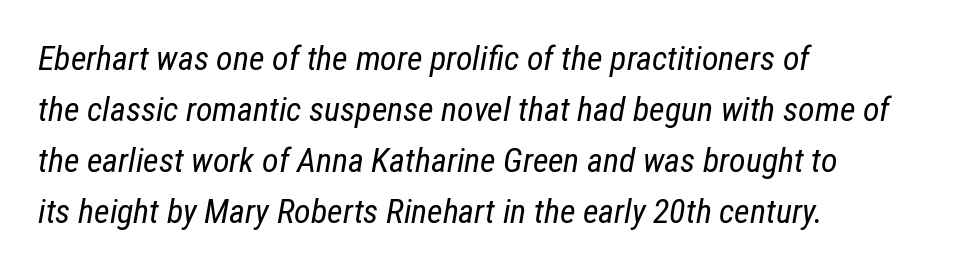
Summary of weight: not heavy and not bold. The baseline area is clear. Typeset ragged right — the left edge is the straight one. The axis of the letterforms is tilted away from vertical. Honestly, the letter spacing is just normal — you wouldn't notice it. The space between consecutive lines is moderate.
